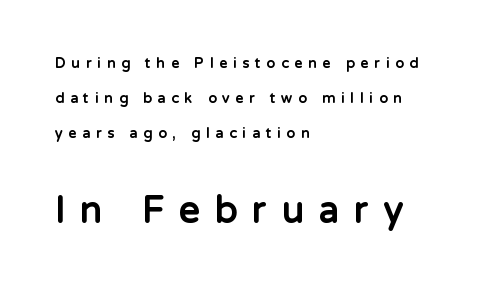
{"serif": "no", "italic": "no", "bold": "yes", "weight": "bold", "width": "normal", "stroke_contrast": "low", "x_height": "medium", "monospaced": "no", "underline": "no", "align": "left", "line_spacing": "loose", "line_spacing_ratio": 2.49, "letter_spacing": "wide", "letter_spacing_em": 0.42, "larger_block": "second", "size_ratio": 2.57, "glyph_px": 36}
